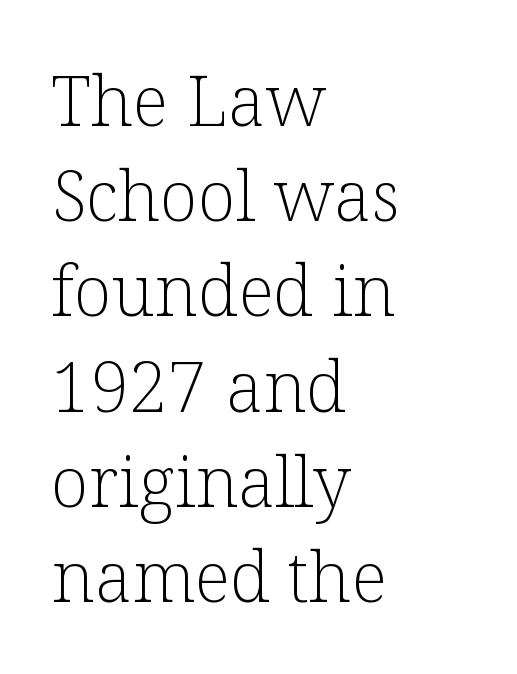
{"serif": "yes", "italic": "no", "bold": "no", "weight": "light", "width": "normal", "stroke_contrast": "low", "x_height": "medium", "monospaced": "no", "underline": "no", "align": "left", "line_spacing": "normal", "line_spacing_ratio": 1.36, "letter_spacing": "normal", "letter_spacing_em": 0.0, "glyph_px": 70}
